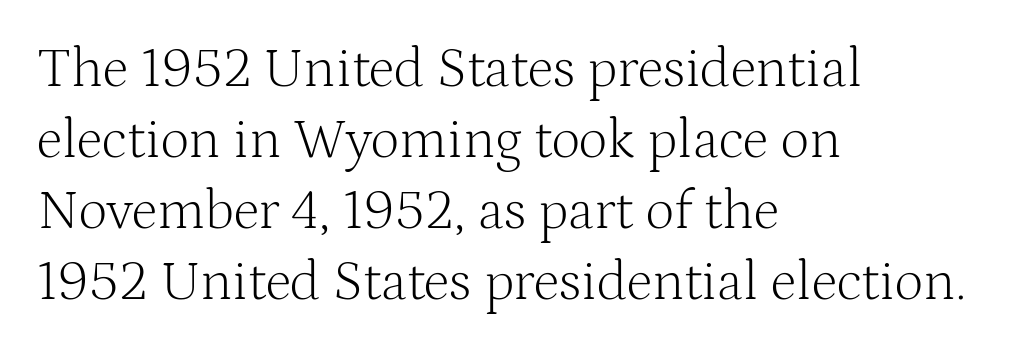
{"serif": "yes", "italic": "no", "bold": "no", "weight": "light", "width": "normal", "stroke_contrast": "medium", "x_height": "medium", "monospaced": "no", "underline": "no", "align": "left", "line_spacing": "normal", "line_spacing_ratio": 1.27, "letter_spacing": "normal", "letter_spacing_em": 0.0, "glyph_px": 56}
